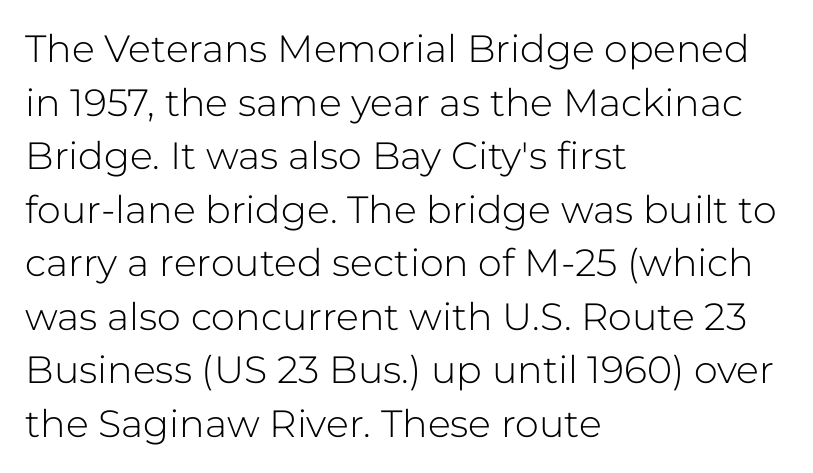
The image shows 38 px light sans-serif type, upright; set left-aligned, normal line spacing (1.41x), normal letter spacing, not underlined; low stroke contrast and a medium x-height.
